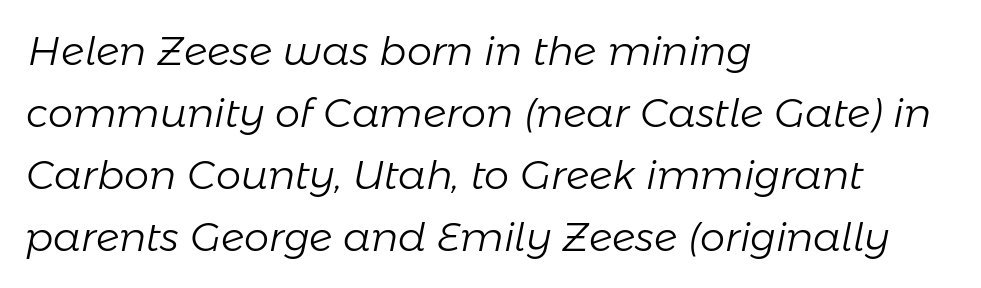
The image shows 40 px light type, italic (leaning right); set left-aligned, normal line spacing (1.55x), normal letter spacing, not underlined; low stroke contrast and a medium x-height.
